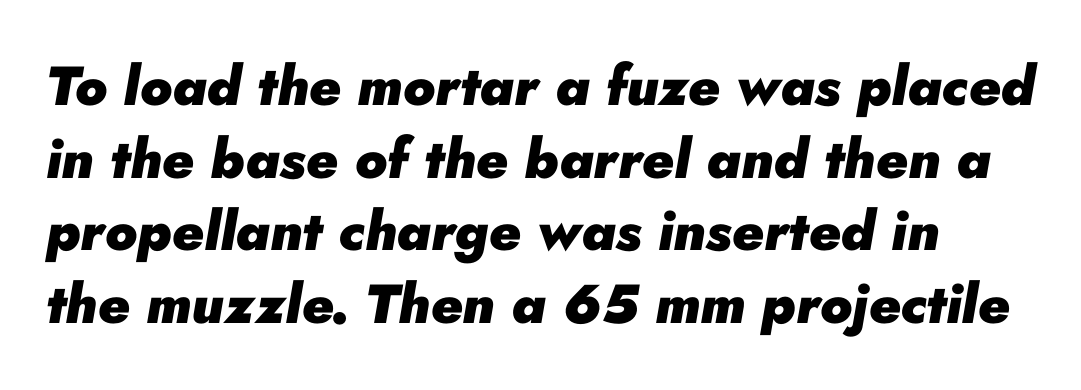
The image shows 55 px heavy type, italic (leaning right); set normal line spacing (1.32x), normal letter spacing, not underlined; low stroke contrast and a small x-height.
